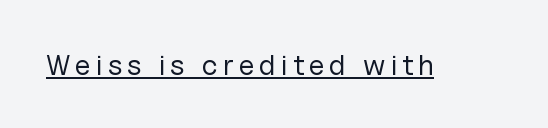
Q: Is the text bold? A: No.
Q: Is the text italic (slanted)? A: No, it is upright.
Q: Is the typeface a serif or a sans-serif typeface? A: Sans-serif.
Q: Is the text underlined? A: Yes.
Q: Width (condensed, normal, or wide)? A: Normal.
Q: Stroke contrast? A: Low.
Q: x-height? A: Medium.
Q: Monospaced? A: No.
